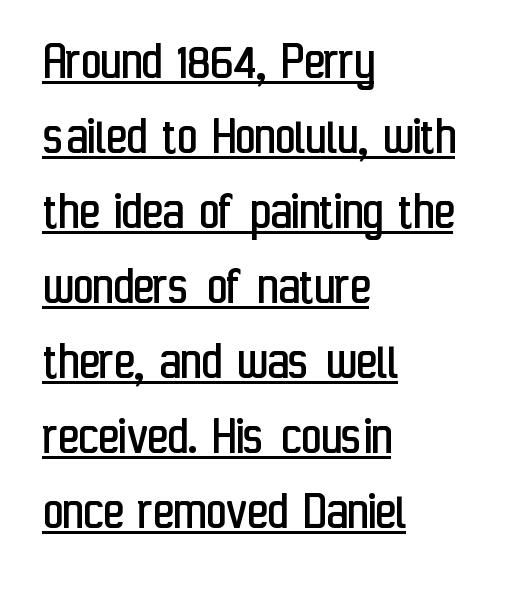
Left-aligned paragraph, ragged on the right. The passage shown is underscored from start to finish. The rows are spaced the way most documents space them. Characters follow at the spacing the type designer built in.
